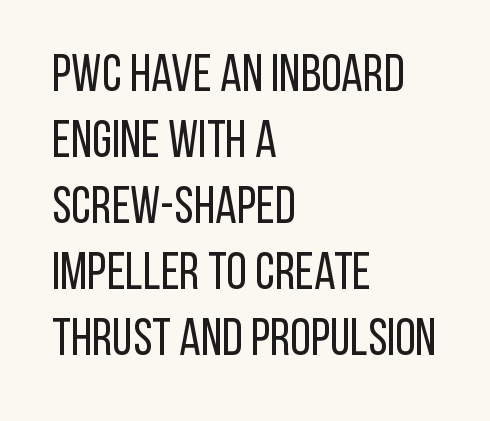
The baseline area is clear. A sans-serif font was chosen for this passage. Horizontal bands of white between lines are of average thickness. Unbolded letterforms with no extra heft. The horizontal fit of the characters is conventional and even.
